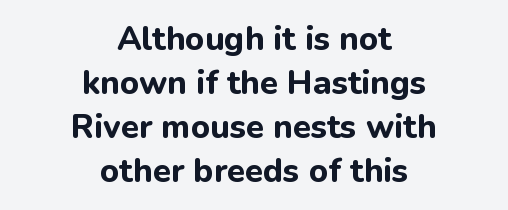
Each row of text sits above clean, open space. The glyphs have the mass of a bold cut. Does extra space separate the letters? No, they use regular spacing. These lines are rendered in a variable-pitch font. The specimen reads as upright at a glance. These lines stack symmetrically, like a column narrowing and widening about its center.
